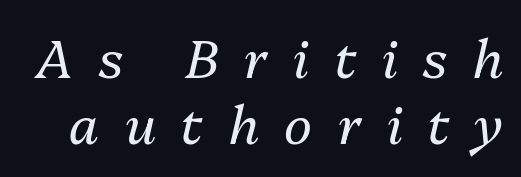
{"italic": "yes", "lean": "right", "slant_degrees": 13, "bold": "no", "weight": "regular", "width": "normal", "stroke_contrast": "medium", "x_height": "medium", "monospaced": "no", "underline": "no", "line_spacing": "normal", "line_spacing_ratio": 1.25, "letter_spacing": "wide", "letter_spacing_em": 0.48, "glyph_px": 53}
